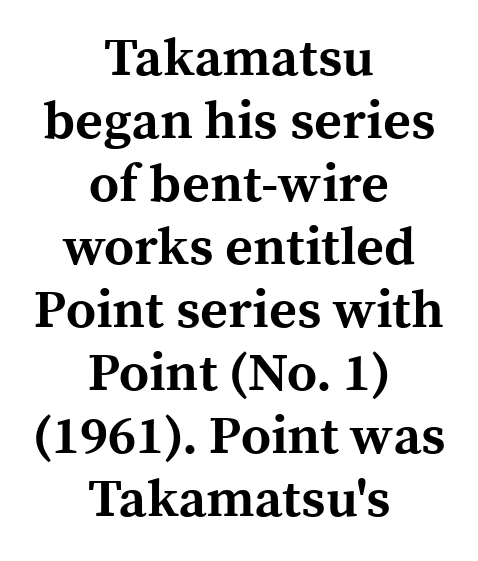
{"serif": "yes", "italic": "no", "bold": "yes", "weight": "bold", "width": "normal", "x_height": "medium", "monospaced": "no", "underline": "no", "align": "center", "line_spacing_ratio": 1.19, "letter_spacing": "normal", "letter_spacing_em": 0.0, "glyph_px": 53}
